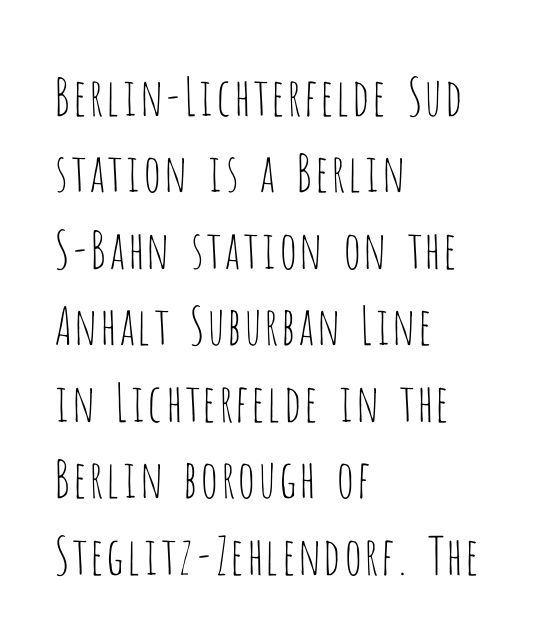
The image shows 52 px thin, condensed sans-serif type, upright; set left-aligned, normal line spacing (1.47x), normal letter spacing, not underlined; low stroke contrast and a large x-height.
